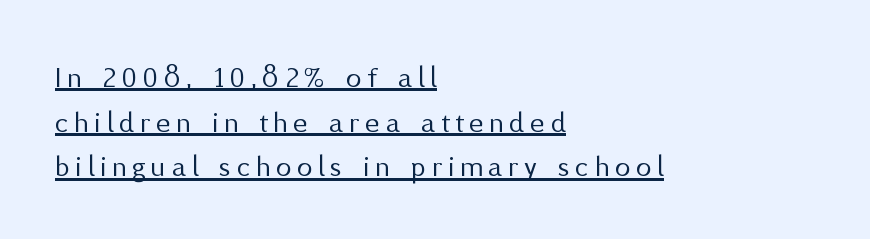
{"serif": "no", "italic": "no", "bold": "no", "weight": "regular", "width": "normal", "stroke_contrast": "medium", "x_height": "medium", "monospaced": "no", "underline": "yes", "align": "left", "line_spacing": "normal", "line_spacing_ratio": 1.44, "glyph_px": 31}
